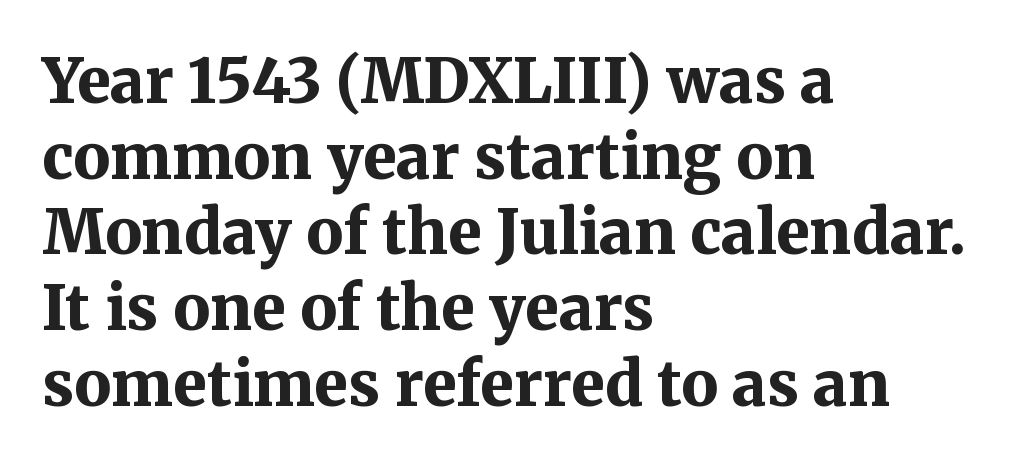
Q: Is the text bold? A: Yes.
Q: Is the text italic (slanted)? A: No, it is upright.
Q: Is the typeface a serif or a sans-serif typeface? A: Serif.
Q: Is the text underlined? A: No.
Q: How is the paragraph aligned? A: Left-aligned.
Q: Is the spacing between letters normal or unusually wide? A: Normal.
Q: Width (condensed, normal, or wide)? A: Normal.
Q: Stroke contrast? A: Medium.
Q: x-height? A: Medium.
Q: Monospaced? A: No.
